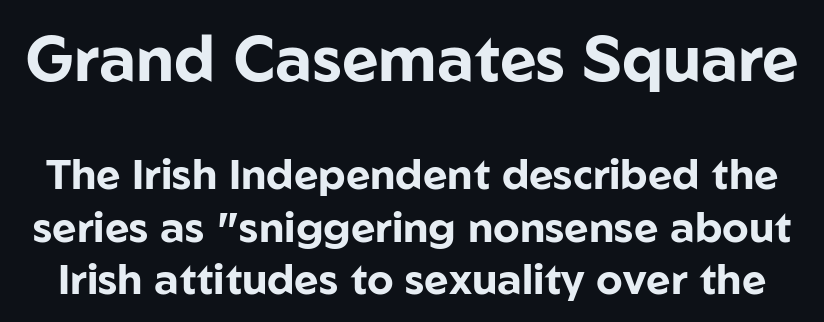
Caption: standard tracking, unaltered. Thick stems and heavy bowls — unmistakably bold. Designer's note — italics off, roman on. Grotesque or geometric, the face here clearly has no serifs. Here the designer chose a conventional face with non-uniform glyph widths. Scale decreases going downward across the two blocks.
